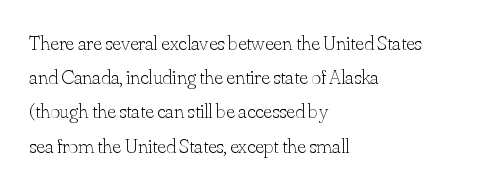
Q: Is the text bold? A: No.
Q: Is the text italic (slanted)? A: No, it is upright.
Q: Is the text underlined? A: No.
Q: How is the paragraph aligned? A: Left-aligned.
Q: Is the spacing between letters normal or unusually wide? A: Normal.
Q: Is the spacing between lines tight, normal or loose? A: Normal.
